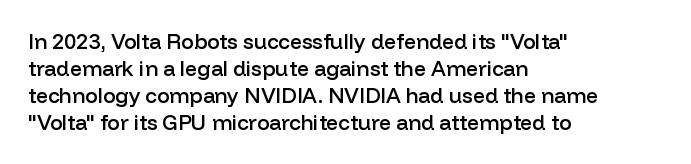
Q: Is the text bold? A: Semi-bold.
Q: Is the text italic (slanted)? A: No, it is upright.
Q: Is the text underlined? A: No.
Q: How is the paragraph aligned? A: Left-aligned.
Q: Is the spacing between letters normal or unusually wide? A: Normal.
Q: Is the spacing between lines tight, normal or loose? A: Normal.
